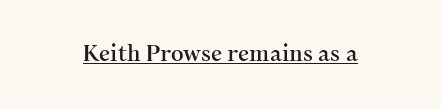
Q: Is the text italic (slanted)? A: No, it is upright.
Q: Is the text underlined? A: Yes.
Q: Is the spacing between letters normal or unusually wide? A: Normal.
